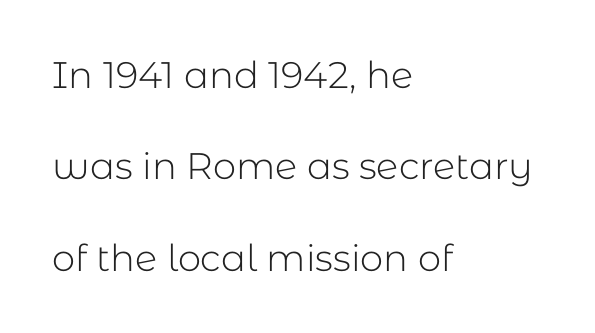
Words appear dense and cohesive because spacing is normal. This sample has the flowing, uneven cadence of proportional lettering. The passage shown is not bold in any degree. Observe the absence of serifs on each vertical stroke in this sample.
